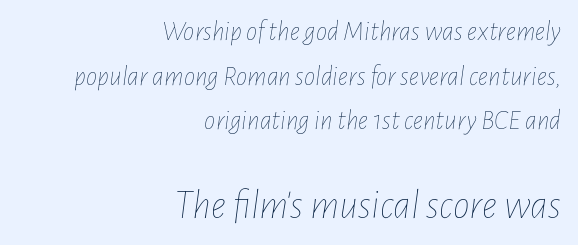
The image shows 42 px thin, condensed type, italic (leaning right); set right-aligned, normal line spacing (1.59x), normal letter spacing, not underlined; the second (bottom) block is 1.5x larger; low stroke contrast and a medium x-height.
